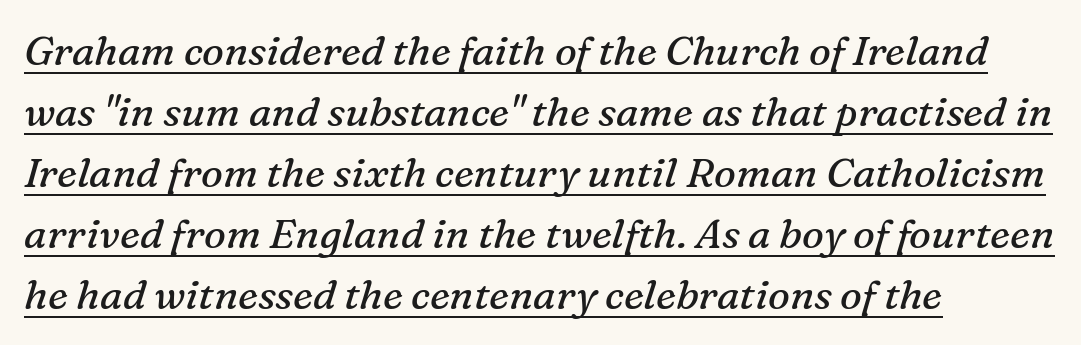
How are the letters spaced? Ordinarily, with no added tracking. Students, observe: this is what conventionally led text looks like. A typesetter would call this proportional, since set widths differ per character. Which margin do the lines hug? The left one — the right edge is uneven. The specimen reads as italic at a glance. The letters carry serifs — small finishing strokes at the ends of their stems.
